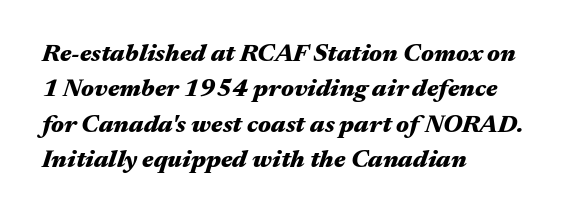
Horizontally, the lines are justified to the leading edge only. A normal amount of white space separates one row of letters from the next. How heavy is the stroke? Heavy — this is a bold. Notice how the stems are inclined rather than vertical — that's the hallmark of italics. No extra tracking has been applied to these lines.
